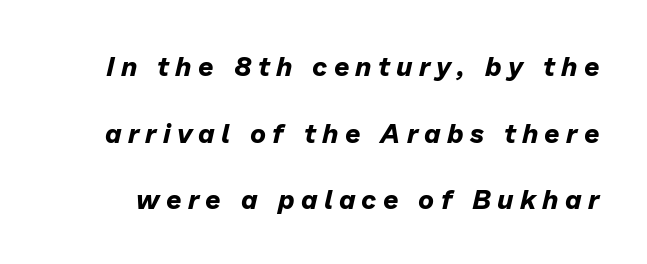
Q: Is the text bold? A: Yes.
Q: Is the text italic (slanted)? A: Yes, it leans right by about 13 degrees.
Q: Is the text underlined? A: No.
Q: Is the spacing between letters normal or unusually wide? A: Unusually wide.
Q: Is the spacing between lines tight, normal or loose? A: Loose.
